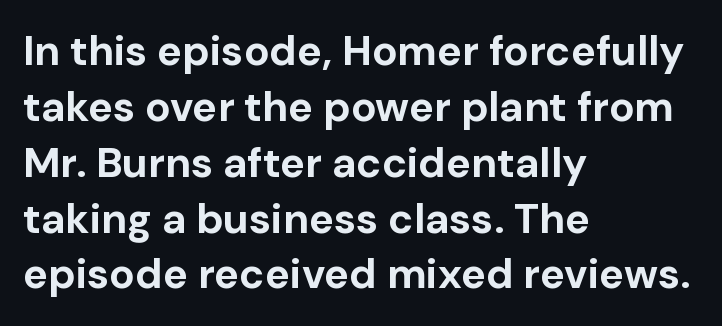
The gaps between neighbouring characters are ordinary and unremarkable. Short and long lines alike share a common starting point at left. Letterform terminals end flat and unadorned throughout the passage. Decoration check: the copy has no underline. Upright lettering throughout.
